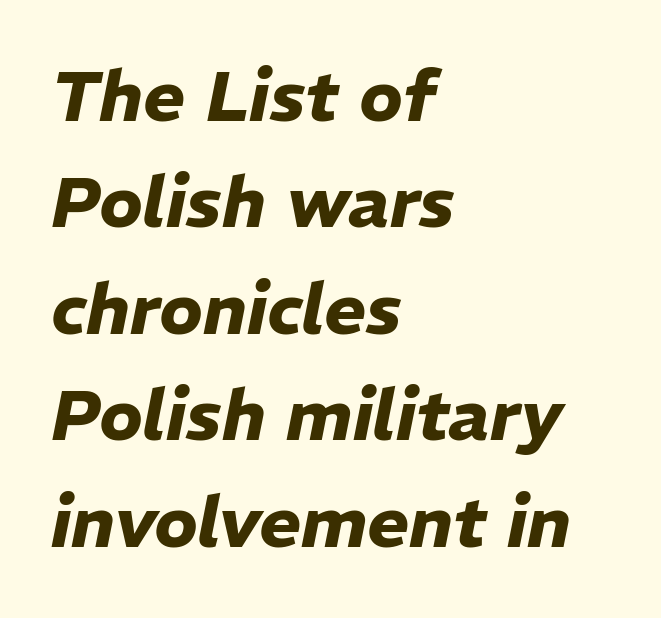
The image shows 71 px heavy type, italic (leaning right); set left-aligned, normal line spacing (1.5x), normal letter spacing, not underlined; low stroke contrast and a medium x-height.
